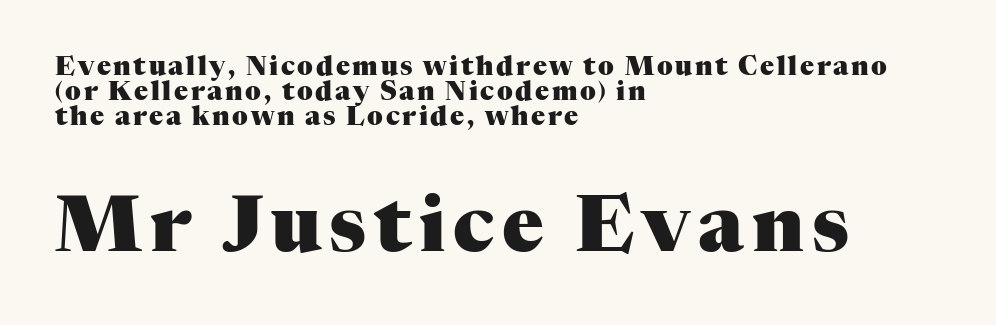
Q: Is the text bold? A: Yes.
Q: Is the text italic (slanted)? A: No, it is upright.
Q: Is the typeface a serif or a sans-serif typeface? A: Serif.
Q: Is the text underlined? A: No.
Q: How is the paragraph aligned? A: Left-aligned.
Q: Is the spacing between lines tight, normal or loose? A: Tight.
Q: Which block of text is set in a larger size, the first (top) or the second (bottom)? A: The second (bottom) one.
Q: Width (condensed, normal, or wide)? A: Normal.
Q: Stroke contrast? A: Medium.
Q: x-height? A: Medium.
Q: Monospaced? A: No.
